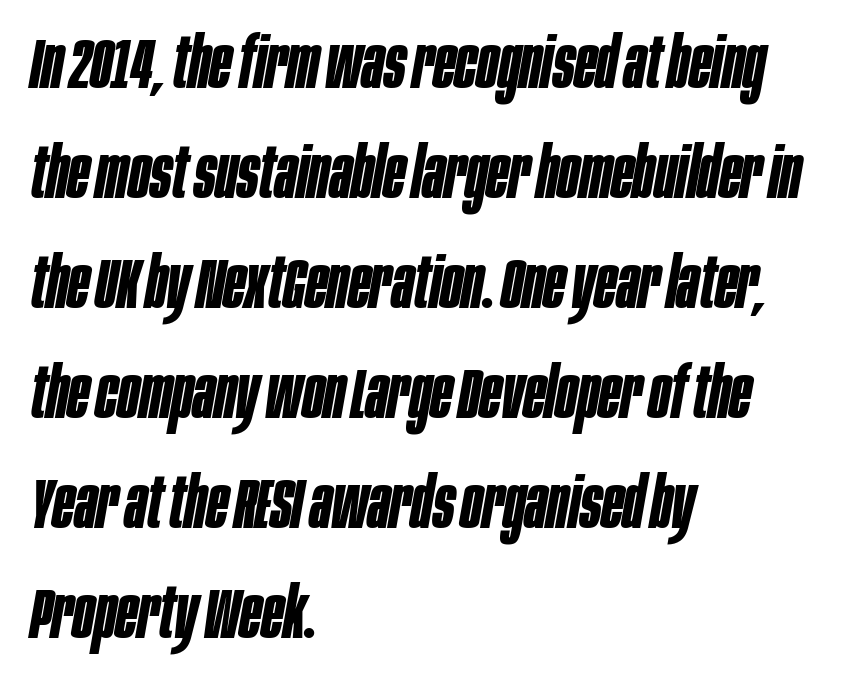
{"italic": "yes", "lean": "right", "slant_degrees": 10, "bold": "yes", "weight": "bold", "width": "condensed", "stroke_contrast": "low", "x_height": "large", "monospaced": "no", "underline": "no", "align": "left", "line_spacing": "normal", "line_spacing_ratio": 1.55, "letter_spacing": "normal", "letter_spacing_em": 0.0, "glyph_px": 71}
